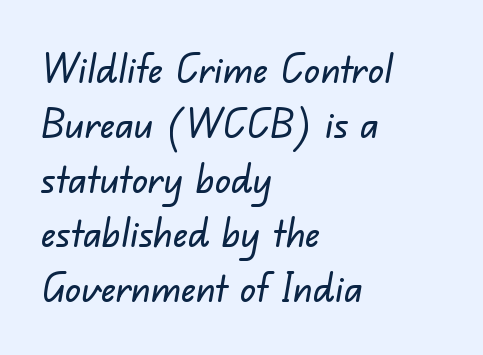
{"serif": "no", "width": "normal", "stroke_contrast": "low", "x_height": "small", "monospaced": "no", "underline": "no", "align": "left", "line_spacing": "normal", "line_spacing_ratio": 1.37, "letter_spacing": "normal", "letter_spacing_em": 0.0, "glyph_px": 40}
